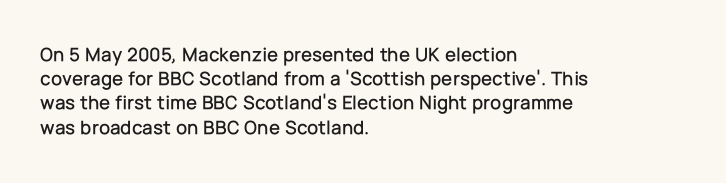
If you drew a line through each stem, it would be perfectly vertical. The line texture is even and compact thanks to regular tracking. Which margin do the lines hug? The left one — the right edge is uneven. Letters rest on an invisible, unmarked baseline.
